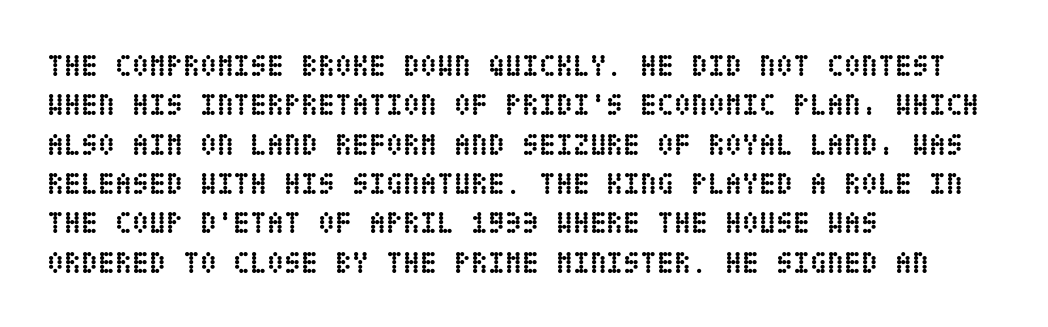
Tall strokes in this sample are plumb rather than angled. In terms of letterspacing, this is plain default setting. Horizontal bands of white between lines are of average thickness. Typesetter's note: full bold, strokes at maximum text heaviness.
